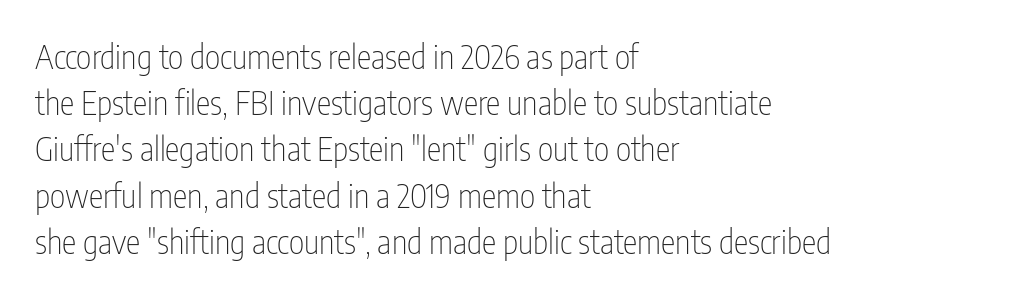
Q: Is the text bold? A: No.
Q: Is the text italic (slanted)? A: No, it is upright.
Q: Is the typeface a serif or a sans-serif typeface? A: Sans-serif.
Q: Is the text underlined? A: No.
Q: How is the paragraph aligned? A: Left-aligned.
Q: Is the spacing between letters normal or unusually wide? A: Normal.
Q: Is the spacing between lines tight, normal or loose? A: Normal.
Q: Width (condensed, normal, or wide)? A: Condensed.
Q: Stroke contrast? A: Low.
Q: x-height? A: Medium.
Q: Monospaced? A: No.
